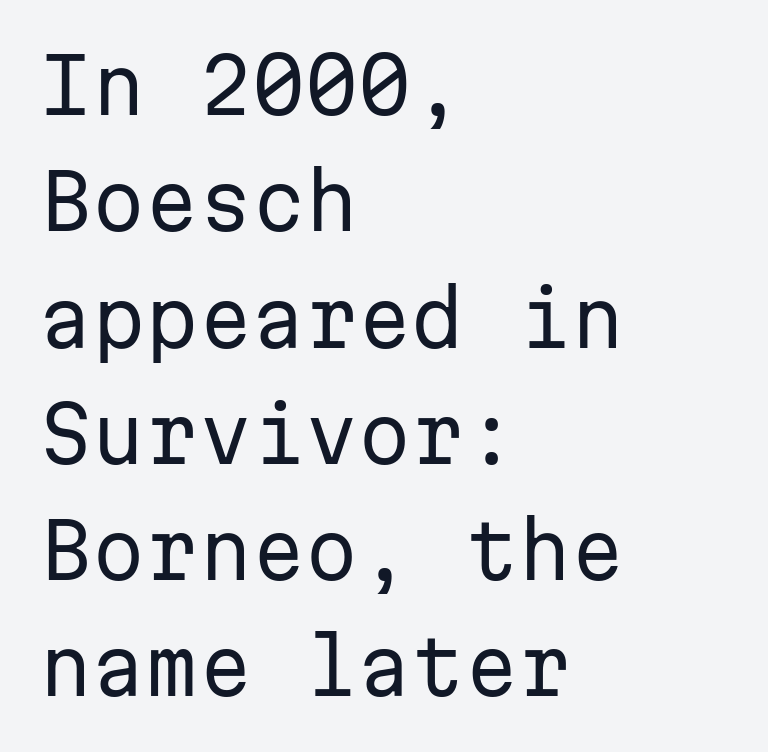
{"serif": "no", "italic": "no", "bold": "no", "weight": "regular", "width": "normal", "stroke_contrast": "low", "x_height": "medium", "monospaced": "yes", "underline": "no", "align": "left", "line_spacing": "normal", "line_spacing_ratio": 1.53, "letter_spacing": "normal", "letter_spacing_em": 0.0, "glyph_px": 76}
